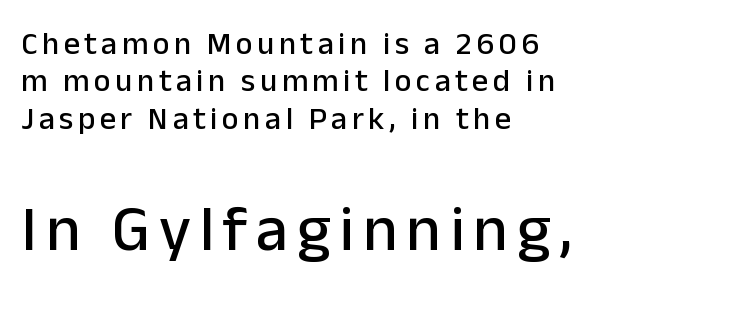
Q: Is the text italic (slanted)? A: No, it is upright.
Q: Is the typeface a serif or a sans-serif typeface? A: Sans-serif.
Q: Is the text underlined? A: No.
Q: How is the paragraph aligned? A: Left-aligned.
Q: Which block of text is set in a larger size, the first (top) or the second (bottom)? A: The second (bottom) one.
Q: Width (condensed, normal, or wide)? A: Normal.
Q: Stroke contrast? A: Low.
Q: x-height? A: Medium.
Q: Monospaced? A: No.
